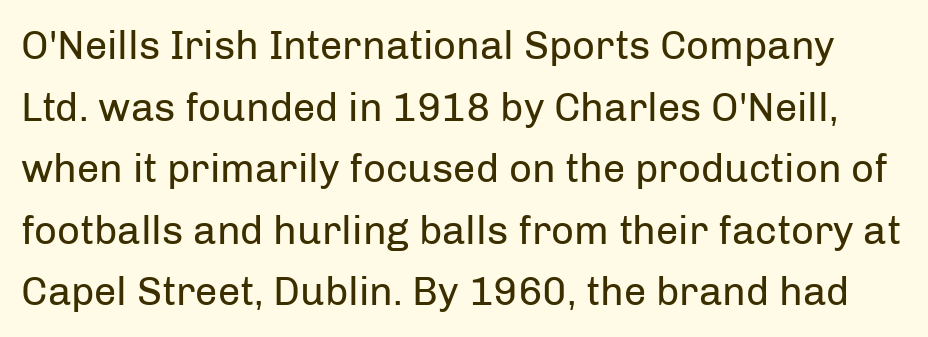
{"serif": "no", "italic": "no", "bold": "no", "weight": "regular", "width": "normal", "stroke_contrast": "low", "x_height": "medium", "monospaced": "no", "underline": "no", "line_spacing": "normal", "line_spacing_ratio": 1.54, "letter_spacing": "normal", "letter_spacing_em": 0.0, "glyph_px": 40}
